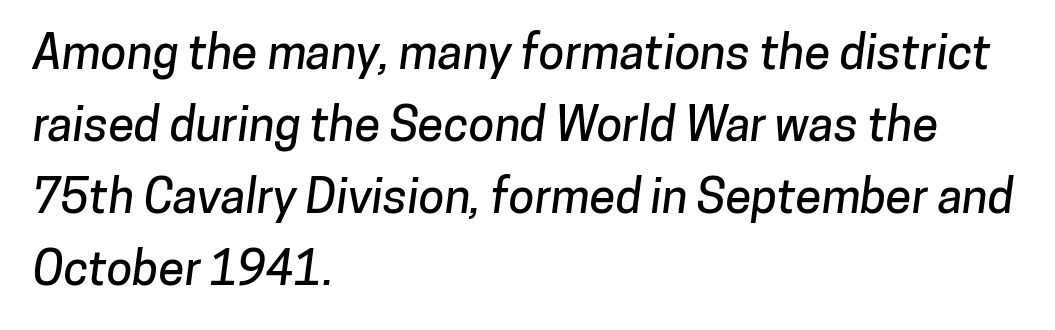
The image shows 47 px sans-serif type; set left-aligned, normal line spacing (1.53x), normal letter spacing, not underlined; low stroke contrast and a medium x-height.
